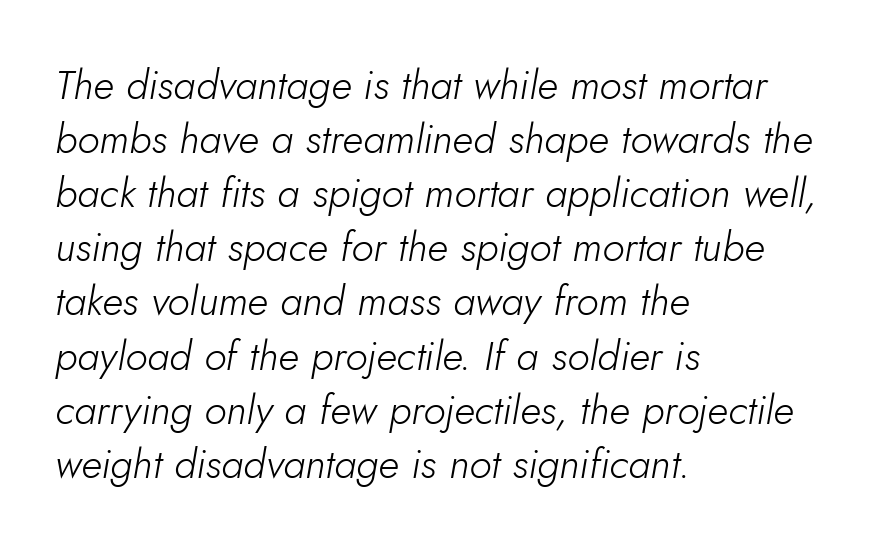
Typeset ragged right — the left edge is the straight one. Style check: oblique. Letter spacing: default. The space between consecutive lines is moderate. The typeface has the unassuming heft of standard copy or less.
